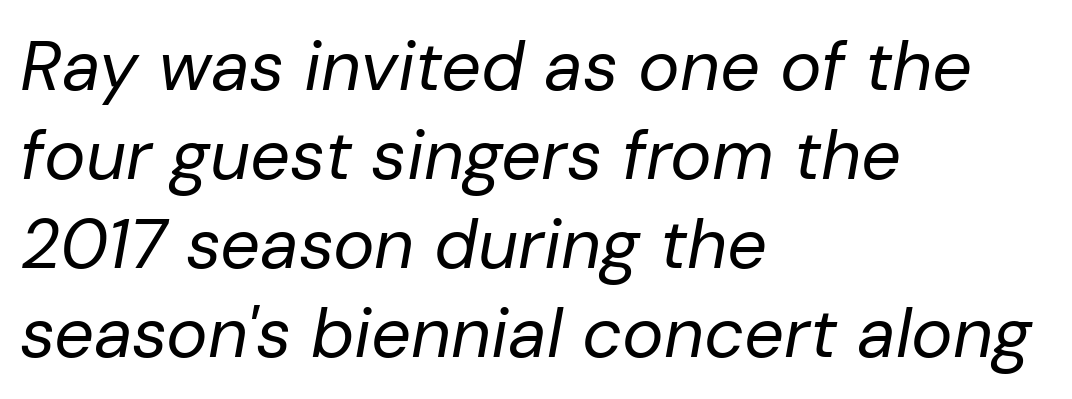
Q: Is the text bold? A: No.
Q: Is the text italic (slanted)? A: Yes, it leans right by about 10 degrees.
Q: Is the text underlined? A: No.
Q: How is the paragraph aligned? A: Left-aligned.
Q: Is the spacing between letters normal or unusually wide? A: Normal.
Q: Is the spacing between lines tight, normal or loose? A: Normal.
Q: Width (condensed, normal, or wide)? A: Normal.
Q: Stroke contrast? A: Low.
Q: x-height? A: Medium.
Q: Monospaced? A: No.
